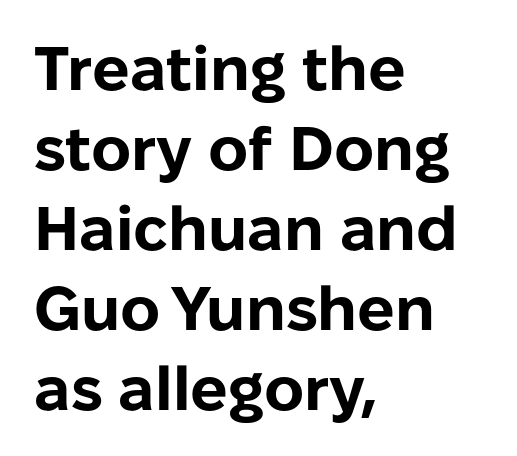
Horizontally, the lines are justified to the leading edge only. The glyphs have the mass of a bold cut. The specimen reads as upright at a glance. Line spacing here is normal.
